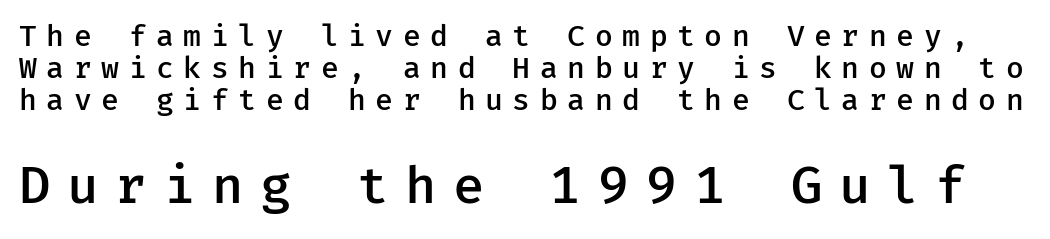
Q: Is the text bold? A: Semi-bold.
Q: Is the text italic (slanted)? A: No, it is upright.
Q: Is the typeface a serif or a sans-serif typeface? A: Sans-serif.
Q: Is the text underlined? A: No.
Q: Is the spacing between letters normal or unusually wide? A: Unusually wide.
Q: Is the spacing between lines tight, normal or loose? A: Tight.
Q: Which block of text is set in a larger size, the first (top) or the second (bottom)? A: The second (bottom) one.
Q: Width (condensed, normal, or wide)? A: Normal.
Q: Stroke contrast? A: Low.
Q: x-height? A: Medium.
Q: Monospaced? A: Yes.
